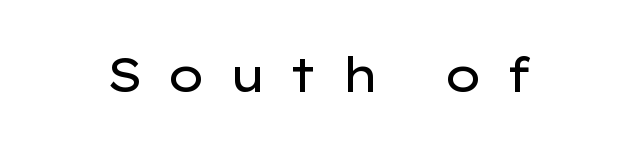
The image shows 48 px regular-weight, wide sans-serif type, upright; set unusually wide letter spacing (+0.47 em), not underlined; low stroke contrast and a medium x-height.
